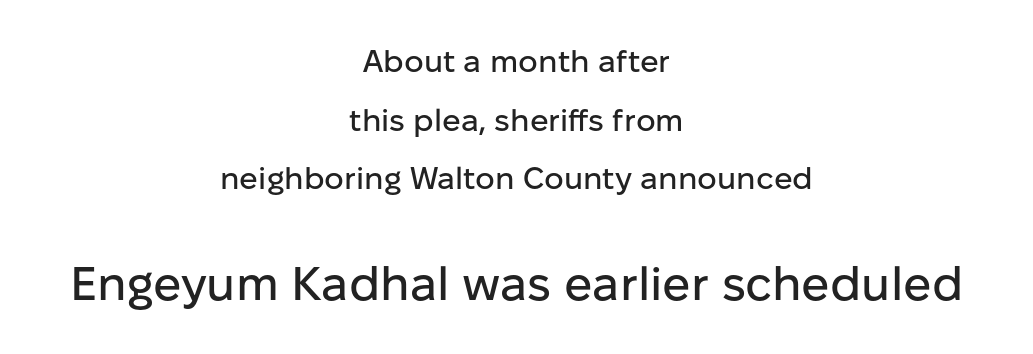
Q: Is the text italic (slanted)? A: No, it is upright.
Q: Is the typeface a serif or a sans-serif typeface? A: Sans-serif.
Q: Is the text underlined? A: No.
Q: How is the paragraph aligned? A: Centered.
Q: Is the spacing between letters normal or unusually wide? A: Normal.
Q: Which block of text is set in a larger size, the first (top) or the second (bottom)? A: The second (bottom) one.
Q: Width (condensed, normal, or wide)? A: Normal.
Q: Stroke contrast? A: Low.
Q: x-height? A: Medium.
Q: Monospaced? A: No.
